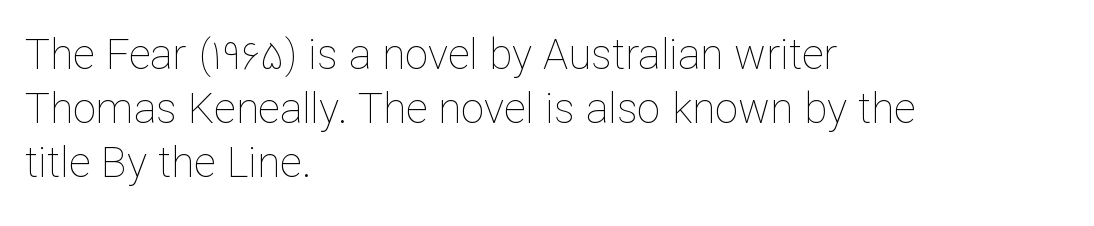
The image shows 42 px thin type, upright; set left-aligned, normal line spacing (1.29x), normal letter spacing, not underlined; low stroke contrast and a medium x-height.
